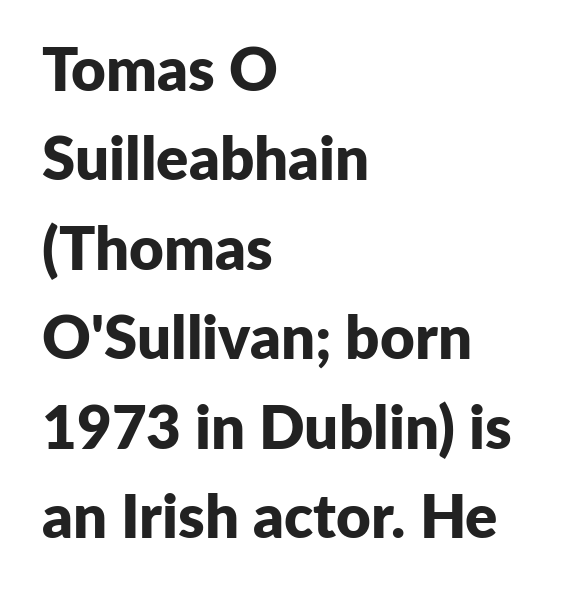
{"serif": "no", "italic": "no", "bold": "yes", "weight": "bold", "width": "normal", "stroke_contrast": "low", "x_height": "medium", "monospaced": "no", "underline": "no", "align": "left", "line_spacing": "normal", "line_spacing_ratio": 1.49, "letter_spacing": "normal", "letter_spacing_em": 0.0, "glyph_px": 60}
